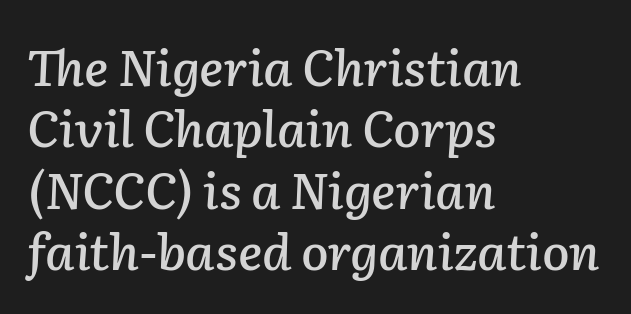
Q: Is the text italic (slanted)? A: Yes, it leans right by about 2 degrees.
Q: Is the text underlined? A: No.
Q: How is the paragraph aligned? A: Left-aligned.
Q: Is the spacing between letters normal or unusually wide? A: Normal.
Q: Width (condensed, normal, or wide)? A: Normal.
Q: Stroke contrast? A: Low.
Q: x-height? A: Medium.
Q: Monospaced? A: No.
